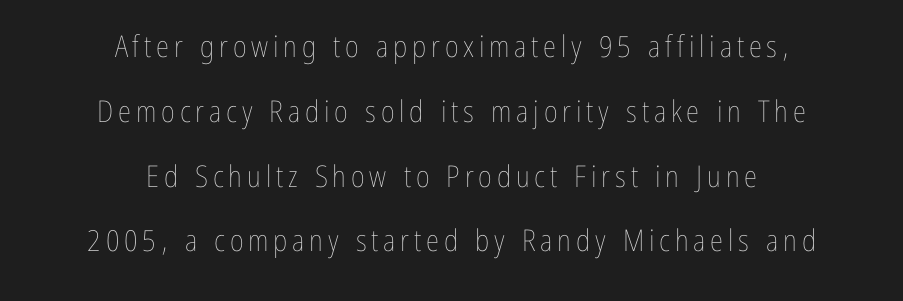
Weight: not bold — regular or lighter. This rendering features lettering with no underline. Is this a fixed-width face? No — the glyphs have proportional, varying widths. Casual observation: everything's sitting right in the middle. These lines stand farther apart than default settings would place them.
